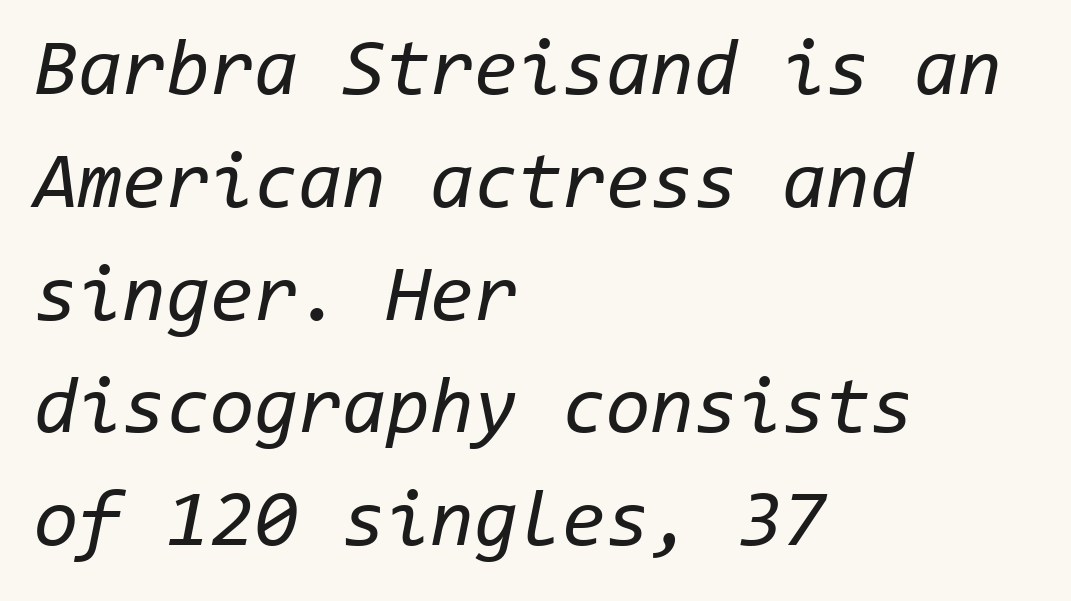
Stem width sits at or under what a default text font uses. You could count columns in this text — the font is strictly monospaced. The vertical gap from one line to the next is medium. Underlining? Definitely not there. Between one letter and the next there's only the usual sliver of space.
